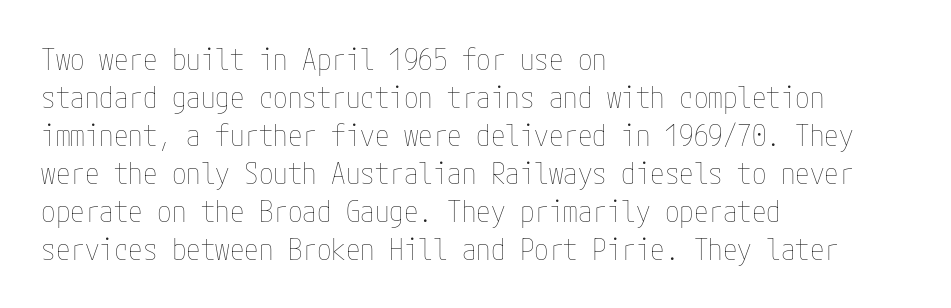
The image shows 29 px thin, condensed type, upright; set left-aligned, normal line spacing (1.31x), normal letter spacing, not underlined; low stroke contrast and a medium x-height.
